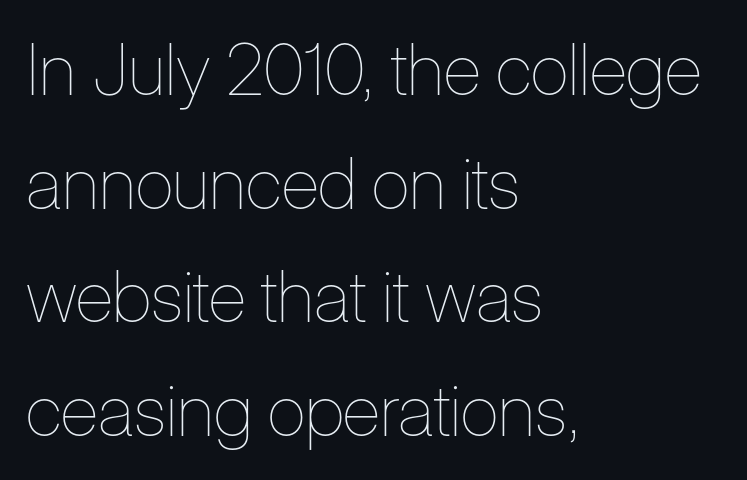
If you drew a ruler down the left edge, every line would touch it. Interline gaps are of average width in this sample. Glyph-to-glyph distance matches everyday printed text. Unbolded letterforms with no extra heft. The lettering holds an erect, upright posture throughout. Think of a printed novel: that variable character pitch is what you see here.
